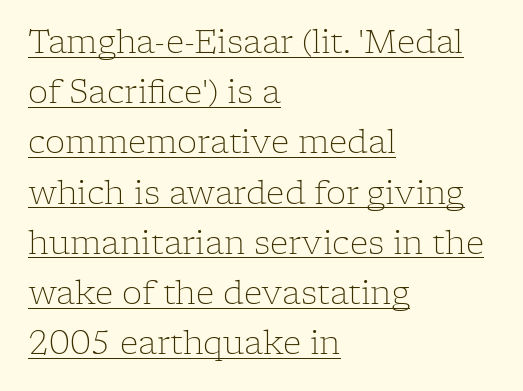
{"serif": "yes", "italic": "no", "bold": "no", "weight": "light", "width": "normal", "stroke_contrast": "low", "x_height": "medium", "monospaced": "no", "underline": "yes", "align": "left", "line_spacing": "normal", "line_spacing_ratio": 1.57, "letter_spacing": "normal", "letter_spacing_em": 0.0, "glyph_px": 32}
